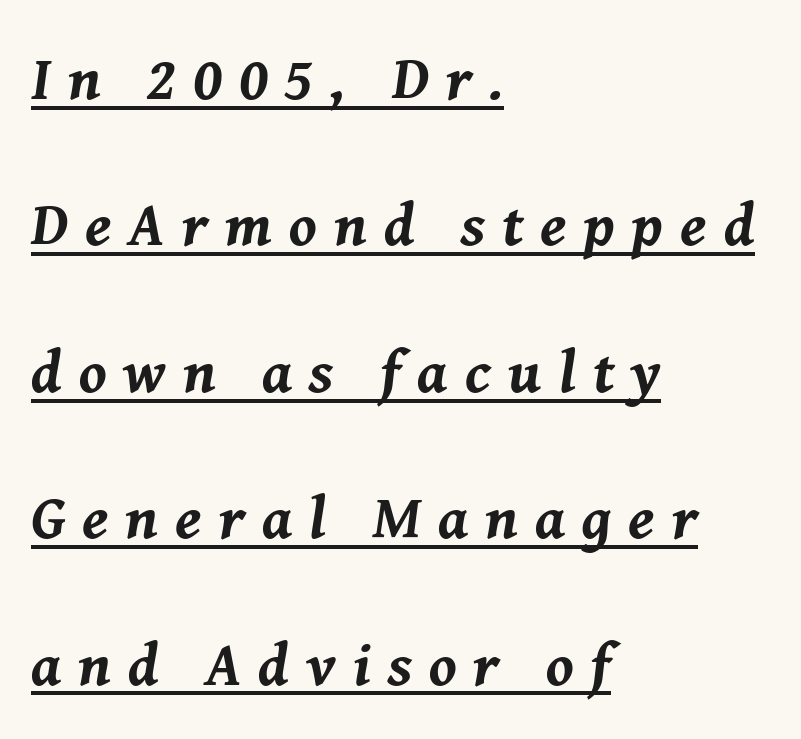
The image shows 61 px bold type, italic (leaning right); set left-aligned, loose line spacing (2.4x), unusually wide letter spacing (+0.28 em), underlined; medium stroke contrast and a medium x-height.
